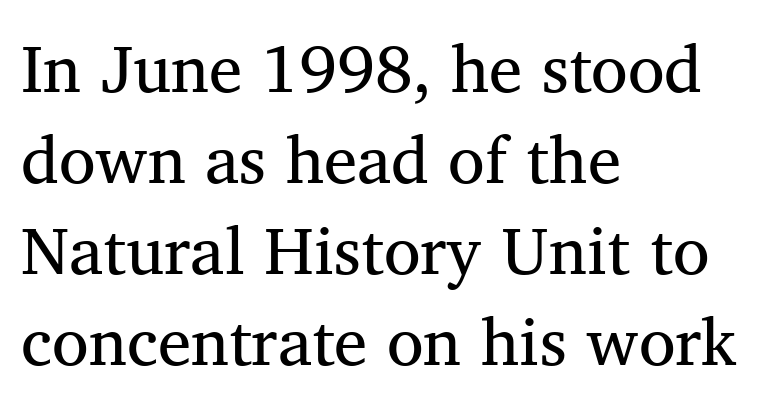
The image shows 67 px regular-weight serif type, upright; set left-aligned, normal line spacing (1.36x), normal letter spacing, not underlined; medium stroke contrast and a medium x-height.
